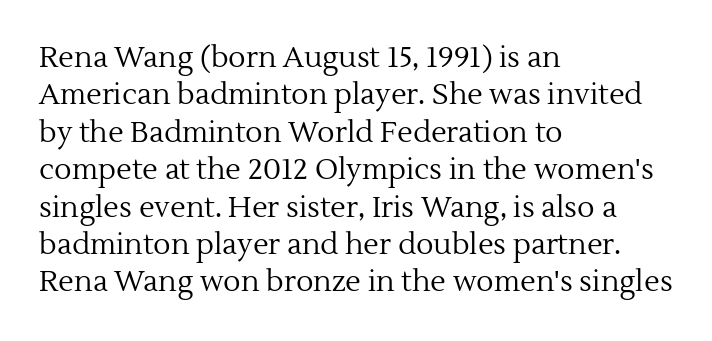
{"serif": "yes", "italic": "no", "bold": "no", "weight": "regular", "width": "normal", "x_height": "medium", "monospaced": "no", "underline": "no", "align": "left", "line_spacing": "normal", "line_spacing_ratio": 1.29, "letter_spacing": "normal", "letter_spacing_em": 0.0, "glyph_px": 29}
